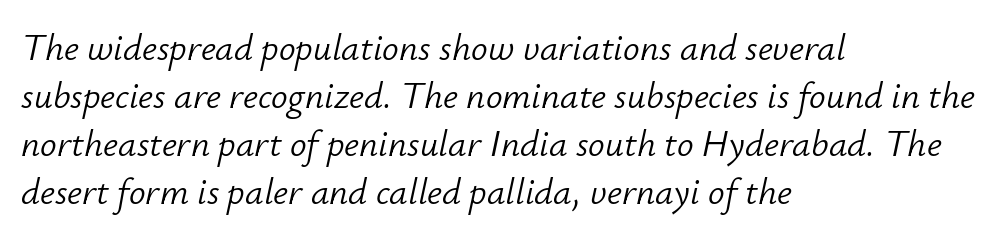
Q: Is the text bold? A: No.
Q: Is the text italic (slanted)? A: Yes, it leans right by about 12 degrees.
Q: Is the text underlined? A: No.
Q: How is the paragraph aligned? A: Left-aligned.
Q: Is the spacing between letters normal or unusually wide? A: Normal.
Q: Is the spacing between lines tight, normal or loose? A: Normal.
Q: Width (condensed, normal, or wide)? A: Normal.
Q: Stroke contrast? A: Low.
Q: x-height? A: Small.
Q: Monospaced? A: No.
